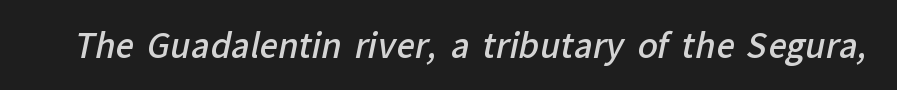
{"serif": "no", "bold": "semi", "weight": "semibold", "width": "normal", "stroke_contrast": "low", "x_height": "medium", "monospaced": "no", "underline": "no", "letter_spacing": "normal", "letter_spacing_em": 0.0, "glyph_px": 33}
